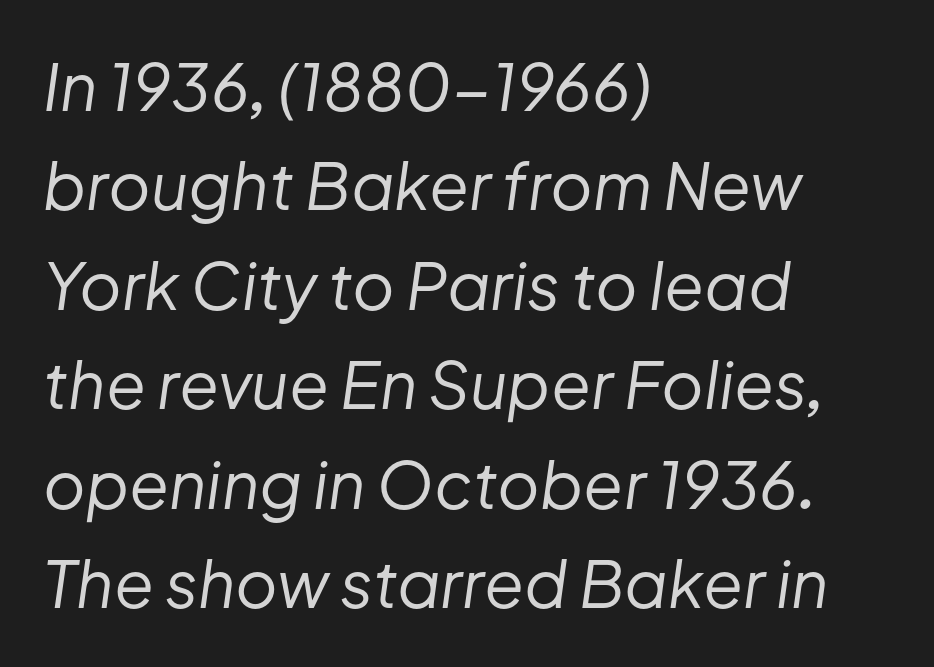
{"italic": "yes", "lean": "right", "slant_degrees": 8, "bold": "no", "weight": "regular", "width": "normal", "stroke_contrast": "low", "x_height": "medium", "monospaced": "no", "underline": "no", "align": "left", "line_spacing": "normal", "line_spacing_ratio": 1.53, "letter_spacing": "normal", "letter_spacing_em": 0.0, "glyph_px": 65}
